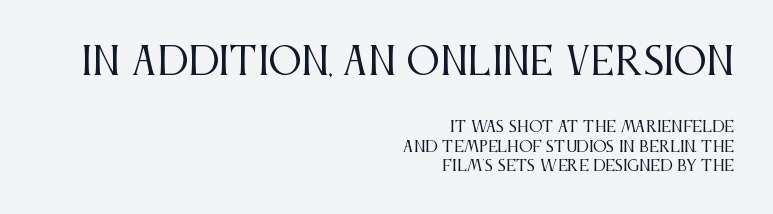
Q: Is the text bold? A: No.
Q: Is the text italic (slanted)? A: No, it is upright.
Q: Is the typeface a serif or a sans-serif typeface? A: Serif.
Q: Is the text underlined? A: No.
Q: How is the paragraph aligned? A: Right-aligned.
Q: Is the spacing between letters normal or unusually wide? A: Normal.
Q: Is the spacing between lines tight, normal or loose? A: Normal.
Q: Which block of text is set in a larger size, the first (top) or the second (bottom)? A: The first (top) one.
Q: Width (condensed, normal, or wide)? A: Condensed.
Q: Stroke contrast? A: Medium.
Q: x-height? A: Large.
Q: Monospaced? A: No.
